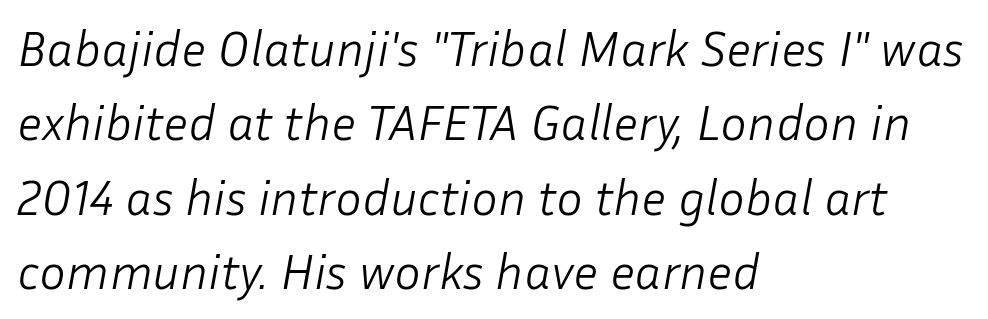
Ink coverage per letter is moderate at most. What's the leading like? Ordinary, nothing unusual. Observe the ordinary spacing: letters are neighbours, not strangers. Only glyphs here, with clear space below each row. Line beginnings align vertically; line endings do not. Slanted lettering throughout.
